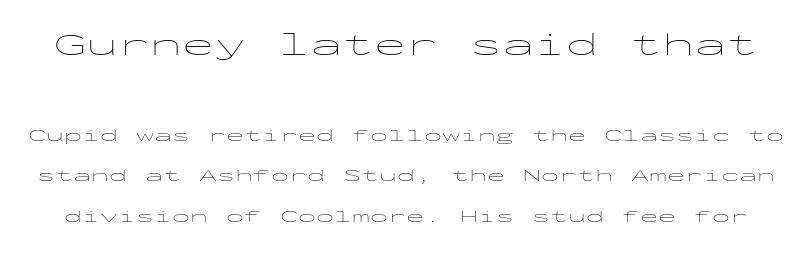
The image shows 32 px thin, wide sans-serif type, upright, monospaced; set loose line spacing (2.25x), normal letter spacing, not underlined; the first (top) block is 1.78x larger; low stroke contrast and a medium x-height.
